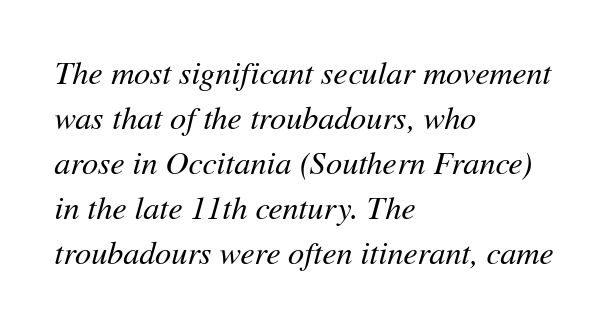
Notice how descenders clear the ascenders below comfortably — that's standard leading. Glance below the letters and you will spot only blank space. The rendering uses natural spacing where letterforms have individual widths. This is oblique type, the kind used for emphasis or titles. A student would call this left alignment; a typographer would say flush left, rag right. The gaps between neighbouring characters are ordinary and unremarkable.
